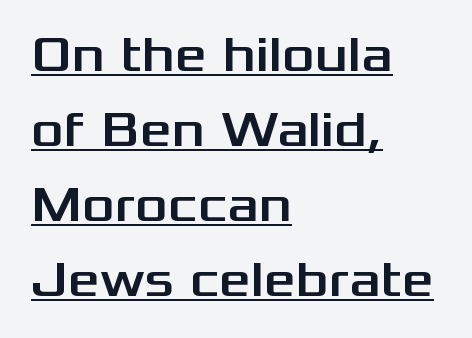
The image shows 50 px wide sans-serif type, upright; set left-aligned, normal line spacing (1.5x), normal letter spacing, underlined; medium stroke contrast and a medium x-height.
